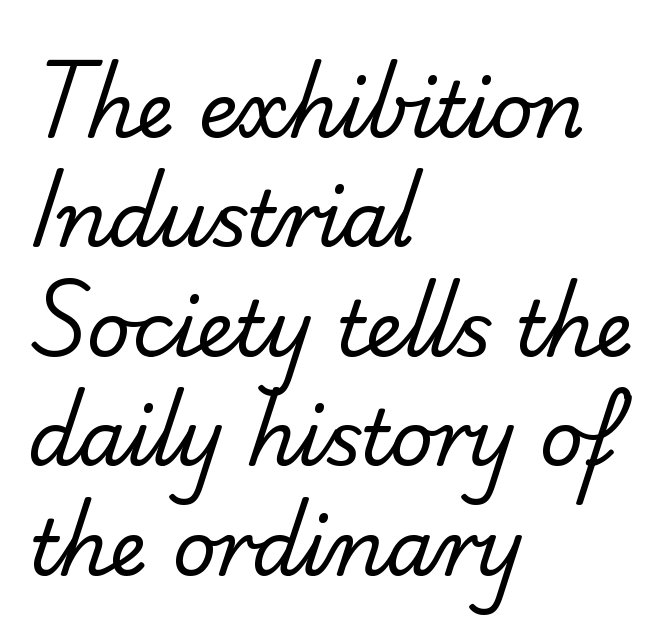
Q: Is the text bold? A: No.
Q: Is the typeface a serif or a sans-serif typeface? A: Sans-serif.
Q: Is the text underlined? A: No.
Q: How is the paragraph aligned? A: Left-aligned.
Q: Is the spacing between letters normal or unusually wide? A: Normal.
Q: Is the spacing between lines tight, normal or loose? A: Normal.
Q: Width (condensed, normal, or wide)? A: Normal.
Q: Stroke contrast? A: Low.
Q: x-height? A: Small.
Q: Monospaced? A: No.
